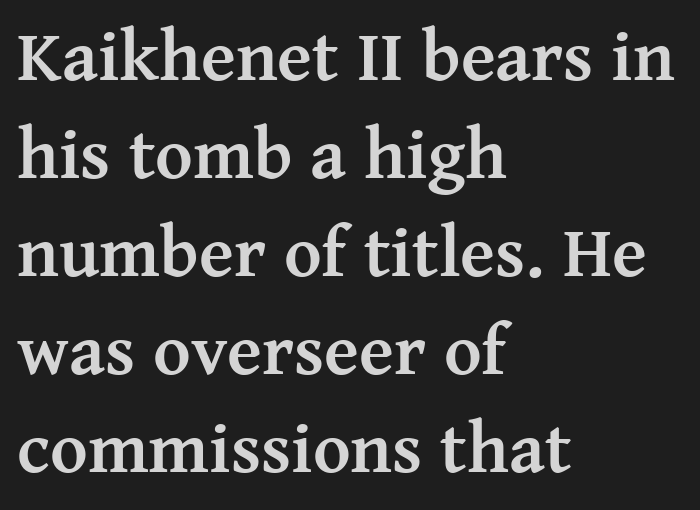
Classification — serif. How are the letters spaced? Ordinarily, with no added tracking. Stroke thickness is high; the sample reads as a true bold. It's the straight-up-and-down kind of type. Normally led — the rows are evenly, conventionally spaced. The face used here is proportionally spaced, like ordinary book or web type.
